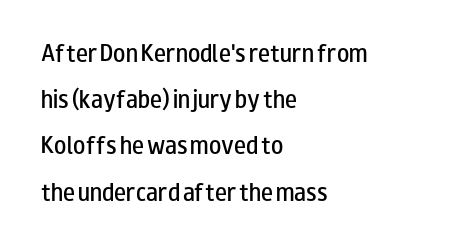
The image shows 20 px text type, upright; set left-aligned, loose line spacing (2.31x), normal letter spacing, not underlined.
